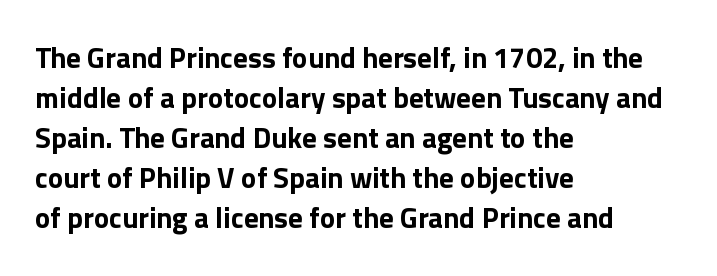
Q: Is the text bold? A: Yes.
Q: Is the text italic (slanted)? A: No, it is upright.
Q: Is the typeface a serif or a sans-serif typeface? A: Sans-serif.
Q: Is the text underlined? A: No.
Q: How is the paragraph aligned? A: Left-aligned.
Q: Is the spacing between letters normal or unusually wide? A: Normal.
Q: Is the spacing between lines tight, normal or loose? A: Normal.
Q: Width (condensed, normal, or wide)? A: Normal.
Q: x-height? A: Medium.
Q: Monospaced? A: No.
